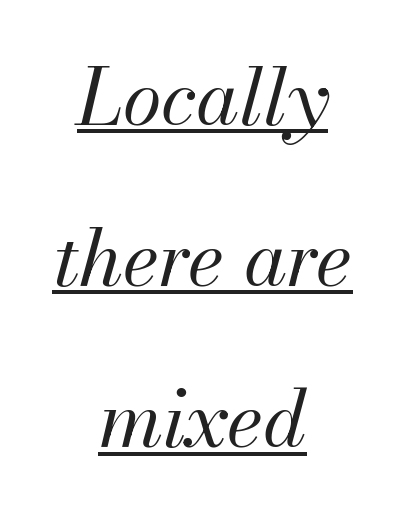
{"italic": "yes", "lean": "right", "slant_degrees": 13, "bold": "no", "weight": "regular", "width": "normal", "stroke_contrast": "medium", "x_height": "small", "monospaced": "no", "underline": "yes", "align": "center", "line_spacing": "loose", "line_spacing_ratio": 2.04, "letter_spacing": "normal", "letter_spacing_em": 0.0, "glyph_px": 79}
